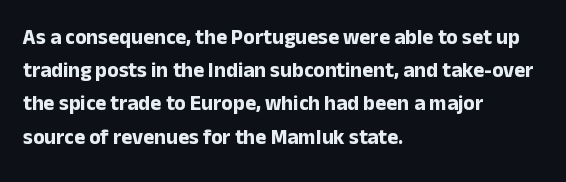
{"italic": "no", "bold": "yes", "underline": "no", "align": "left", "line_spacing": "normal", "line_spacing_ratio": 1.58, "letter_spacing": "normal", "letter_spacing_em": 0.0, "glyph_px": 21}
